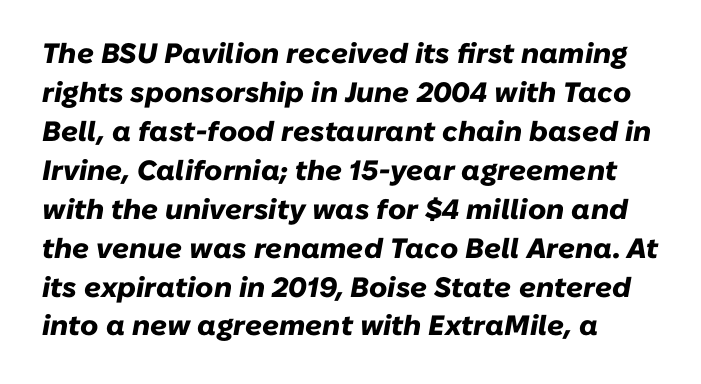
This sample has the flowing, uneven cadence of proportional lettering. The strokes are fattened all the way to bold. Quick note: italic. Letter spacing: default. Leading: standard. Underlining? Definitely not there.
